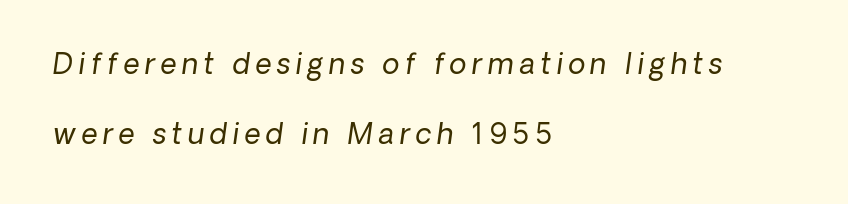
{"serif": "no", "bold": "no", "weight": "regular", "width": "normal", "stroke_contrast": "low", "x_height": "medium", "monospaced": "no", "underline": "no", "align": "left", "line_spacing": "loose", "line_spacing_ratio": 2.5, "letter_spacing": "wide", "letter_spacing_em": 0.2, "glyph_px": 28}
